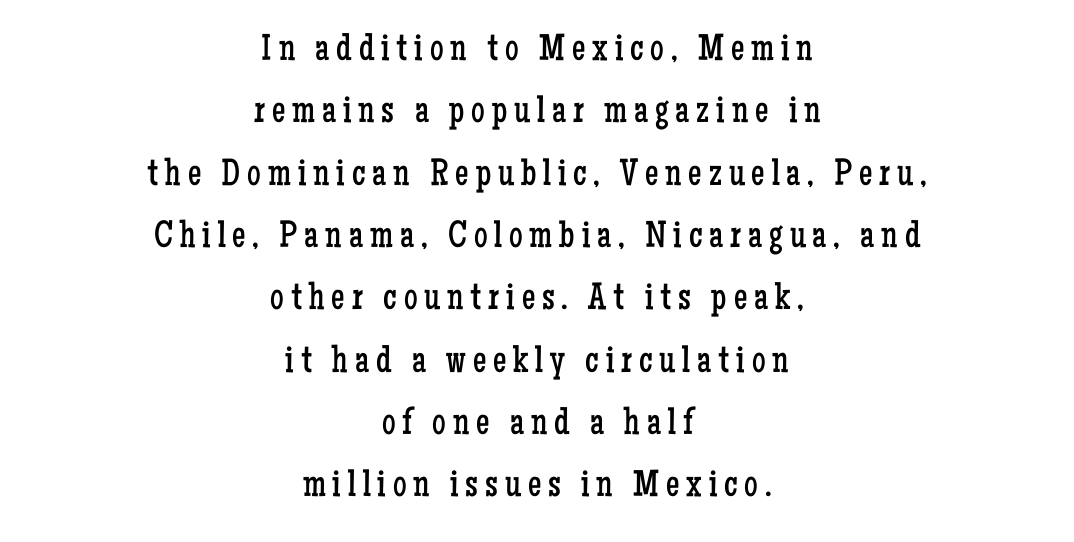
No italicization has been applied; the sample stays upright. Stroke mass is kept to a normal reading level or below. The lines are quadded center. Here the designer chose a conventional face with non-uniform glyph widths.
